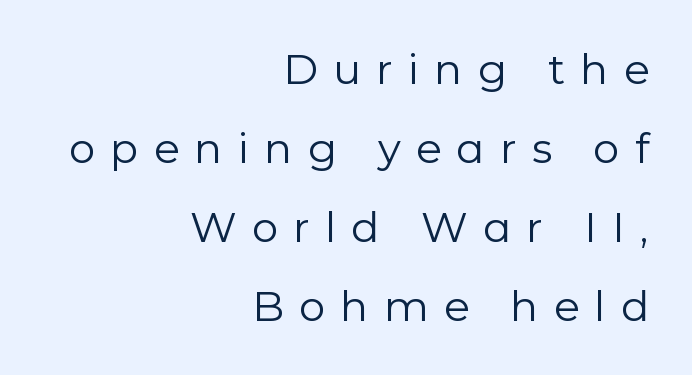
The image shows 42 px regular-weight sans-serif type, upright; set right-aligned, line spacing 1.88x, unusually wide letter spacing (+0.36 em), not underlined; low stroke contrast and a medium x-height.
